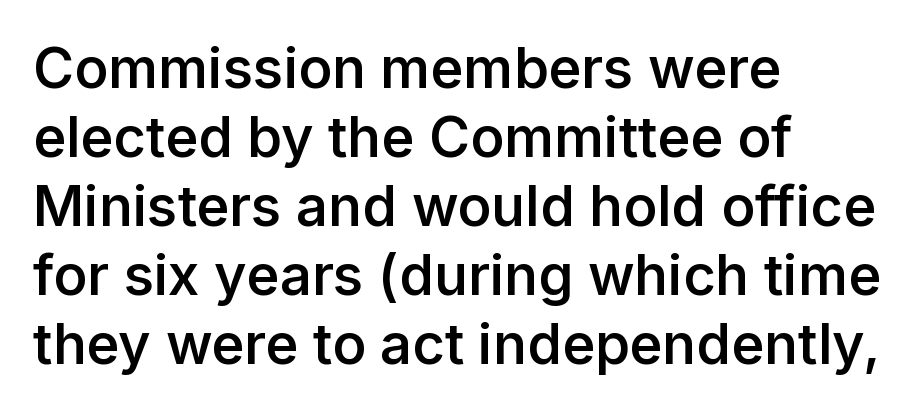
{"serif": "no", "italic": "no", "bold": "semi", "weight": "semibold", "width": "normal", "stroke_contrast": "low", "x_height": "medium", "monospaced": "no", "underline": "no", "align": "left", "line_spacing_ratio": 1.23, "letter_spacing": "normal", "letter_spacing_em": 0.0, "glyph_px": 56}
